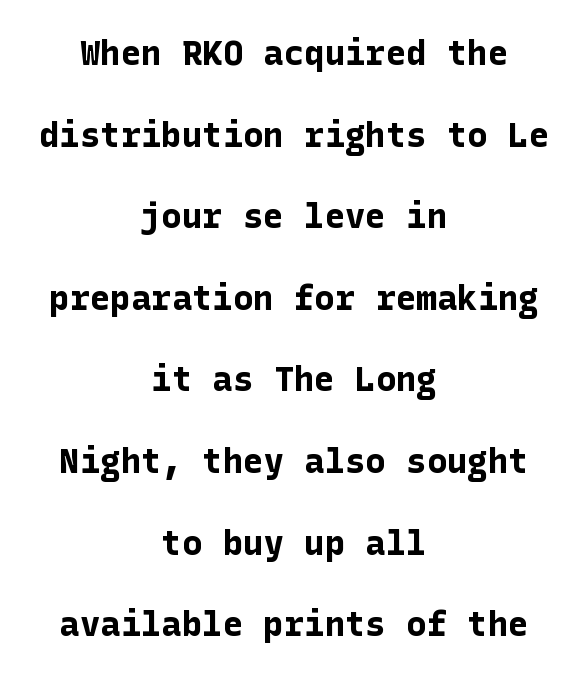
{"serif": "no", "italic": "no", "bold": "yes", "weight": "bold", "width": "normal", "stroke_contrast": "low", "x_height": "medium", "underline": "no", "align": "center", "line_spacing": "loose", "line_spacing_ratio": 2.4, "letter_spacing": "normal", "letter_spacing_em": 0.0, "glyph_px": 34}
